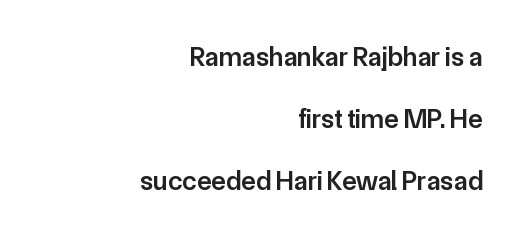
Q: Is the text bold? A: Semi-bold.
Q: Is the text italic (slanted)? A: No, it is upright.
Q: Is the text underlined? A: No.
Q: How is the paragraph aligned? A: Right-aligned.
Q: Is the spacing between letters normal or unusually wide? A: Normal.
Q: Is the spacing between lines tight, normal or loose? A: Loose.
